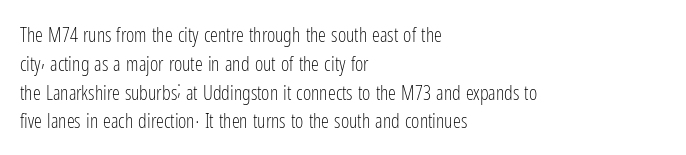
Q: Is the text bold? A: No.
Q: Is the text italic (slanted)? A: No, it is upright.
Q: Is the text underlined? A: No.
Q: How is the paragraph aligned? A: Left-aligned.
Q: Is the spacing between letters normal or unusually wide? A: Normal.
Q: Is the spacing between lines tight, normal or loose? A: Normal.
